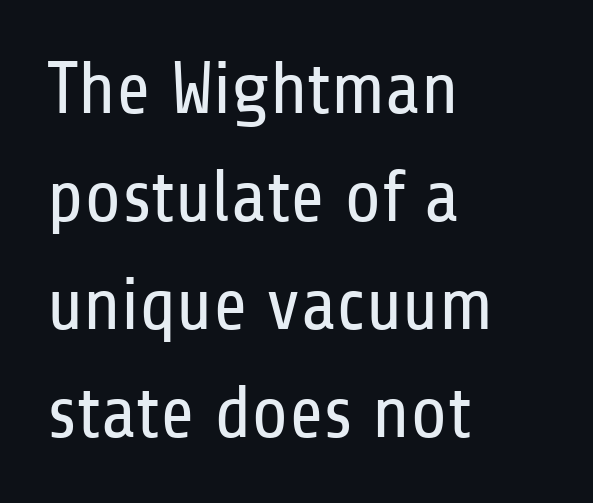
{"serif": "no", "italic": "no", "bold": "no", "weight": "regular", "width": "condensed", "stroke_contrast": "low", "x_height": "medium", "monospaced": "no", "underline": "no", "align": "left", "line_spacing": "normal", "line_spacing_ratio": 1.46, "letter_spacing": "normal", "letter_spacing_em": 0.0, "glyph_px": 74}
